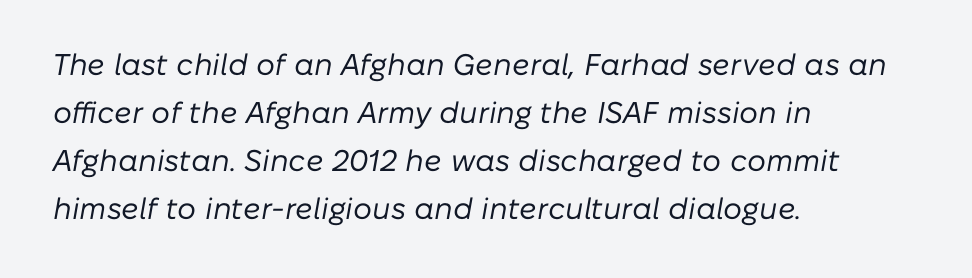
A typesetter would call this leading conventional body-copy spacing. Compared with typical body copy, the letter spacing here is the same. Stem width sits at or under what a default text font uses. Do the characters align in a grid? No, the font is proportional.
